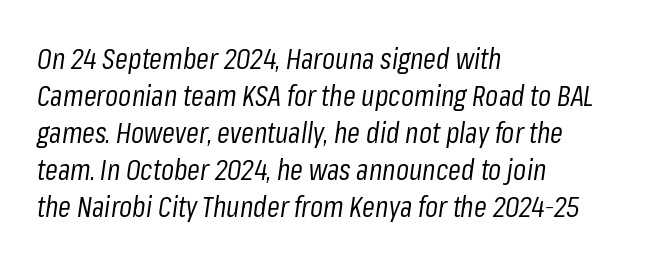
The image shows 29 px regular-weight, condensed type, italic (leaning right); set left-aligned, normal line spacing (1.28x), normal letter spacing, not underlined; low stroke contrast and a medium x-height.
